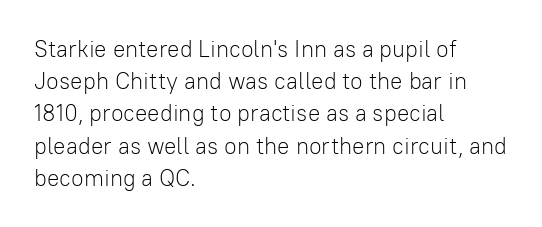
Q: Is the text bold? A: No.
Q: Is the text italic (slanted)? A: No, it is upright.
Q: Is the text underlined? A: No.
Q: How is the paragraph aligned? A: Left-aligned.
Q: Is the spacing between letters normal or unusually wide? A: Normal.
Q: Is the spacing between lines tight, normal or loose? A: Normal.
